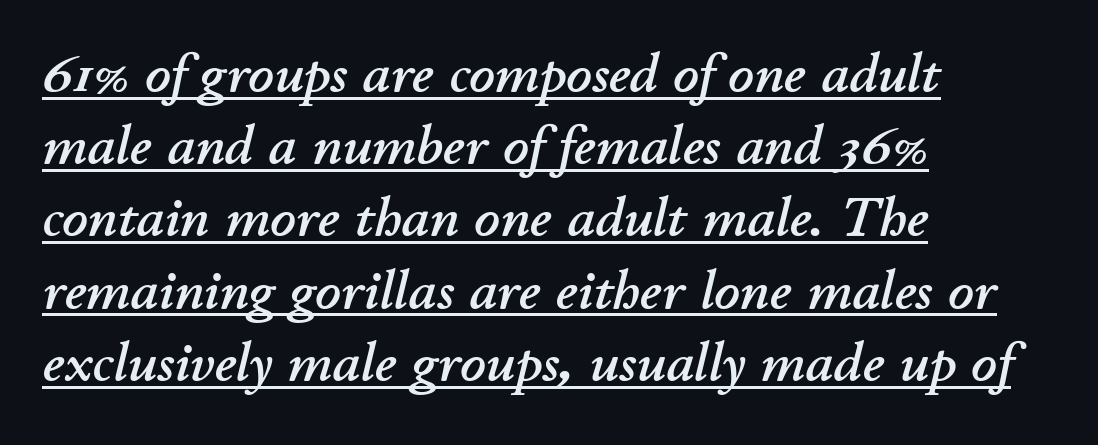
{"italic": "yes", "lean": "right", "slant_degrees": 11, "width": "normal", "stroke_contrast": "low", "x_height": "small", "monospaced": "no", "underline": "yes", "align": "left", "line_spacing": "normal", "line_spacing_ratio": 1.29, "letter_spacing": "normal", "letter_spacing_em": 0.0, "glyph_px": 56}
